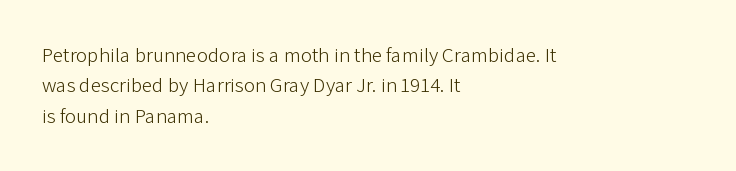
Q: Is the text bold? A: No.
Q: Is the text italic (slanted)? A: No, it is upright.
Q: Is the text underlined? A: No.
Q: How is the paragraph aligned? A: Left-aligned.
Q: Is the spacing between letters normal or unusually wide? A: Normal.
Q: Is the spacing between lines tight, normal or loose? A: Normal.
